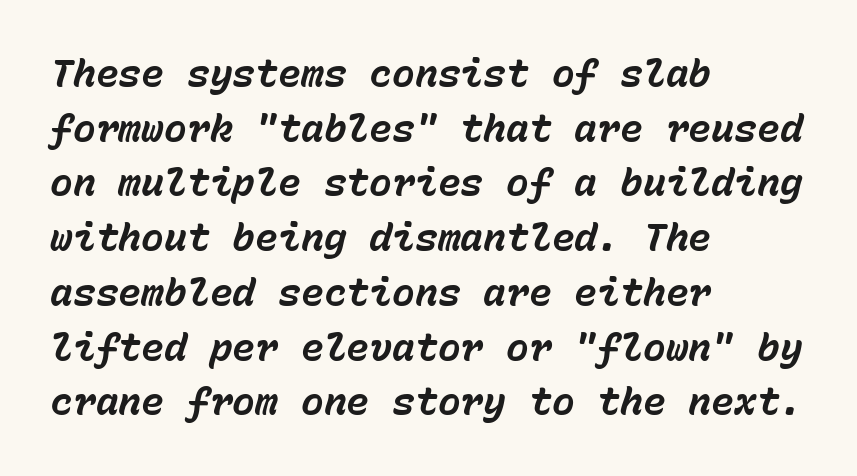
Q: Is the text bold? A: Yes.
Q: Is the text italic (slanted)? A: Yes, it leans right by about 15 degrees.
Q: Is the text underlined? A: No.
Q: How is the paragraph aligned? A: Left-aligned.
Q: Is the spacing between letters normal or unusually wide? A: Normal.
Q: Is the spacing between lines tight, normal or loose? A: Normal.
Q: Width (condensed, normal, or wide)? A: Normal.
Q: Stroke contrast? A: Low.
Q: x-height? A: Medium.
Q: Monospaced? A: Yes.
